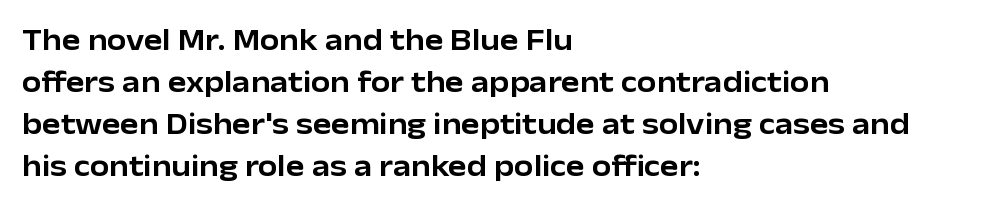
The image shows 31 px sans-serif type, upright; set left-aligned, normal line spacing (1.35x), normal letter spacing, not underlined; low stroke contrast and a medium x-height.
